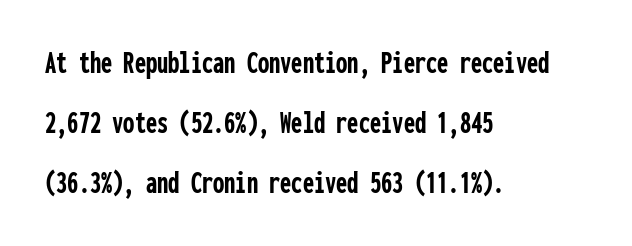
Check the space under the baseline: it is left empty. The rag falls on the right side of this text block. There is no visible air inserted between adjacent glyphs. Check where the strokes stop: nothing finishes them off — pure sans.
